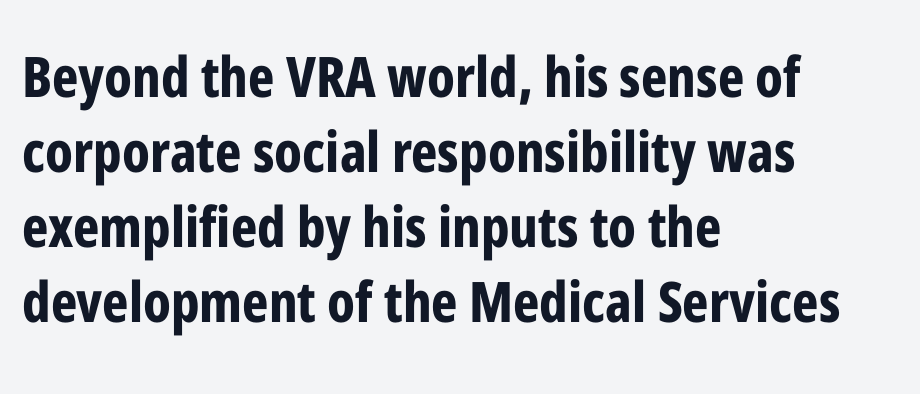
Casual observation: everything's shoved over to the left. Style check: upright. Default kerning and tracking; the words read as compact shapes. Letters rest on an invisible, unmarked baseline. Quick note: interline space is typical. The passage shown is typeset with a sans-serif family.
